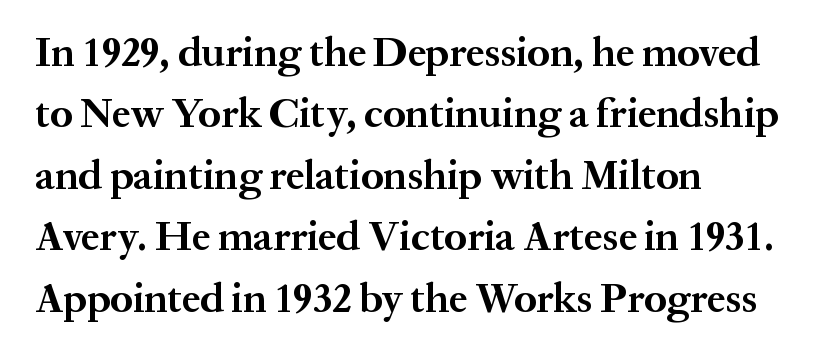
Underlining? Definitely not there. The lines in this sample share a left origin and differ only in where they stop. Spacing between characters is what you'd get straight out of the box. Ascenders rise straight up at ninety degrees.
